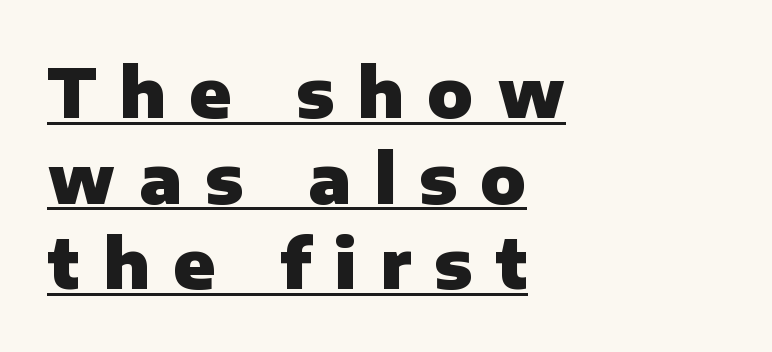
Nope, no serifs anywhere on these letters. If you measured baseline to baseline, you'd find a middling distance. Varying glyph widths throughout — classic text-font behaviour. How are the letters spaced? Widely, with obvious added tracking. The paragraph has a hard left edge and a soft right edge.
